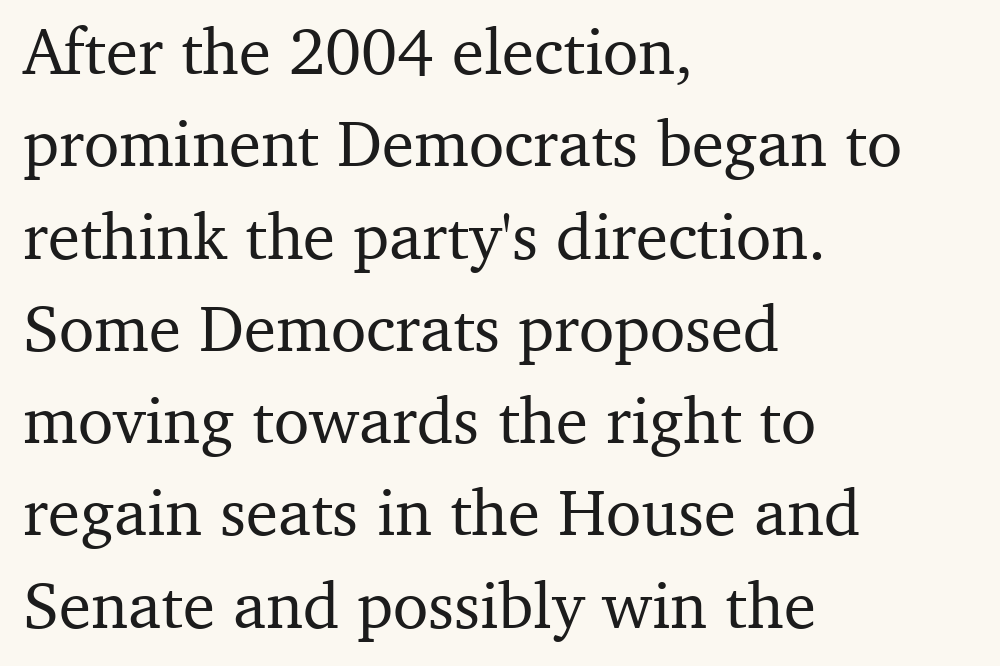
Q: Is the text italic (slanted)? A: No, it is upright.
Q: Is the typeface a serif or a sans-serif typeface? A: Serif.
Q: Is the text underlined? A: No.
Q: How is the paragraph aligned? A: Left-aligned.
Q: Is the spacing between letters normal or unusually wide? A: Normal.
Q: Is the spacing between lines tight, normal or loose? A: Normal.
Q: Width (condensed, normal, or wide)? A: Normal.
Q: Stroke contrast? A: Medium.
Q: x-height? A: Medium.
Q: Monospaced? A: No.
